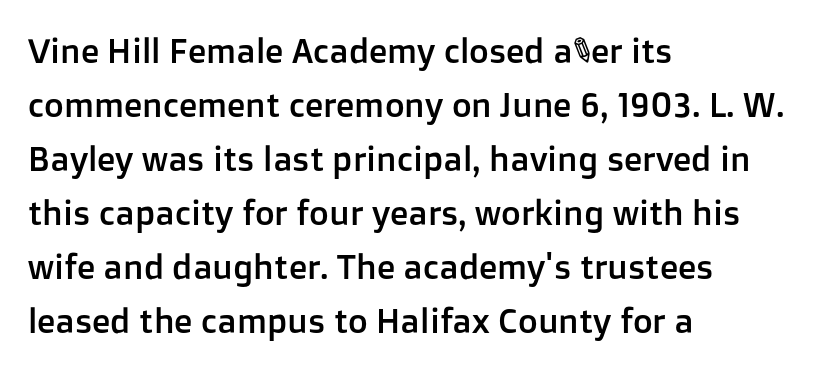
Think of a printed novel: that variable character pitch is what you see here. Serif or sans? Sans — the stroke terminals are bare. Baseline-to-baseline distance is the conventional proportion of letter height. The text block is weighted toward the left margin, trailing off unevenly rightward.
